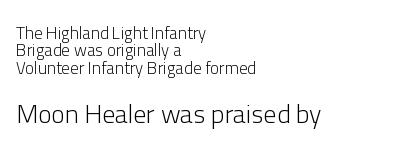
The block sitting lower on the canvas is the one with enlarged characters. A classic flush-left, rag-right setting is used for this passage. No chunkiness to these letters — they're not bold. The space directly below the letters is spotless. Regarding leading, the lines here are crowded together. The lettering stays uniformly vertical, giving the passage a roman look.
